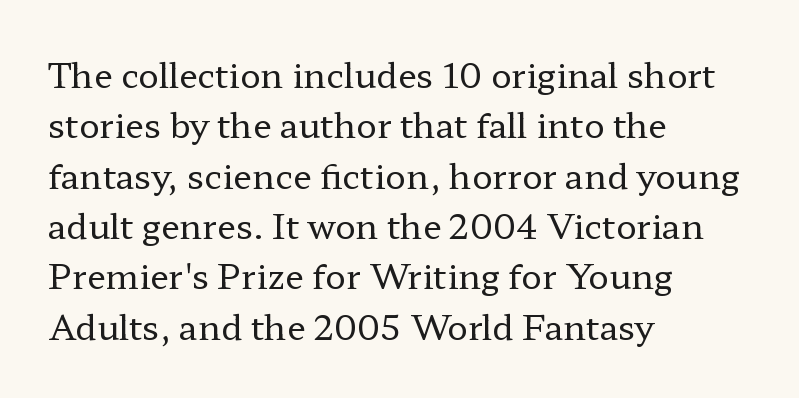
The foot of each line stays bare and open. Compared with typical body copy, the letter spacing here is the same. The face looks like a standard text weight, possibly lighter. The text block is weighted toward the left margin, trailing off unevenly rightward.
